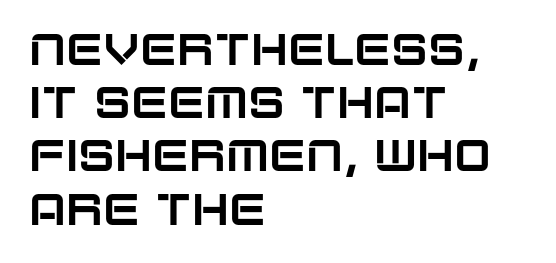
All the whitespace from short lines collects on the right. The area under the type is left untouched. The font family rendered here belongs to the sans-serif group. Spacing verdict: proportional, widths tailored to each character. There is no visible air inserted between adjacent glyphs.
